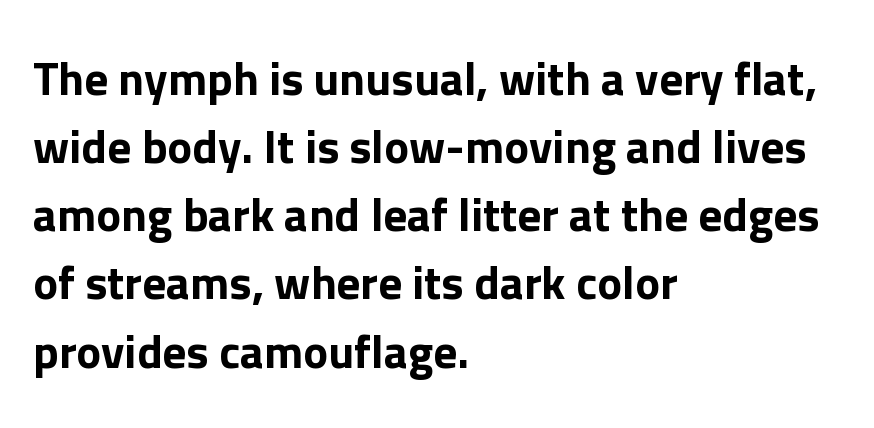
Q: Is the text italic (slanted)? A: No, it is upright.
Q: Is the typeface a serif or a sans-serif typeface? A: Sans-serif.
Q: Is the text underlined? A: No.
Q: How is the paragraph aligned? A: Left-aligned.
Q: Is the spacing between letters normal or unusually wide? A: Normal.
Q: Is the spacing between lines tight, normal or loose? A: Normal.
Q: Width (condensed, normal, or wide)? A: Normal.
Q: Stroke contrast? A: Low.
Q: x-height? A: Medium.
Q: Monospaced? A: No.
